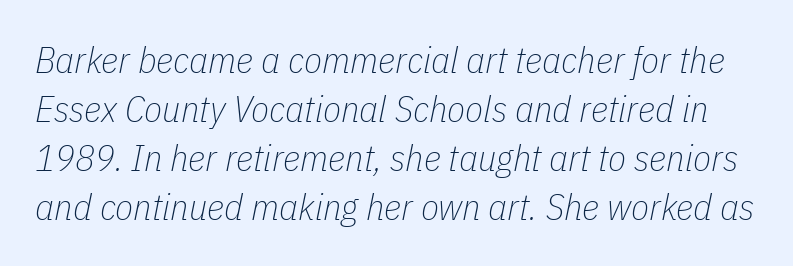
Q: Is the text bold? A: No.
Q: Is the text italic (slanted)? A: Yes, it leans right by about 11 degrees.
Q: Is the text underlined? A: No.
Q: Is the spacing between letters normal or unusually wide? A: Normal.
Q: Is the spacing between lines tight, normal or loose? A: Normal.
Q: Width (condensed, normal, or wide)? A: Condensed.
Q: Stroke contrast? A: Low.
Q: x-height? A: Medium.
Q: Monospaced? A: No.
